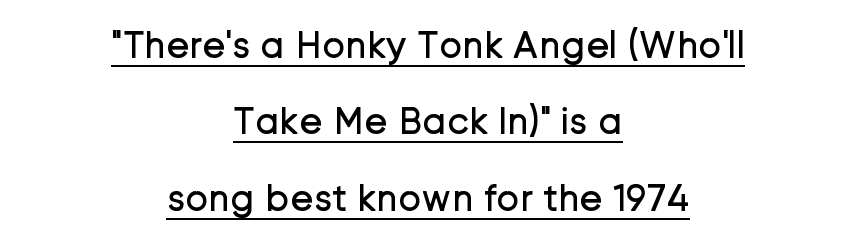
A rule runs beneath these lines of type. Caption: face not bold, strokes unweighted. The tracking reads as untouched default to a designer's eye. Is this a fixed-width face? No — the glyphs have proportional, varying widths. A centered setting, common on invitations and titles, is used for this passage. How would I describe the line gaps? Wide and relaxed.
